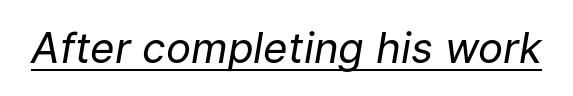
{"italic": "yes", "lean": "right", "slant_degrees": 9, "bold": "no", "weight": "regular", "width": "normal", "stroke_contrast": "low", "x_height": "medium", "monospaced": "no", "underline": "yes", "letter_spacing": "normal", "letter_spacing_em": 0.0, "glyph_px": 42}
